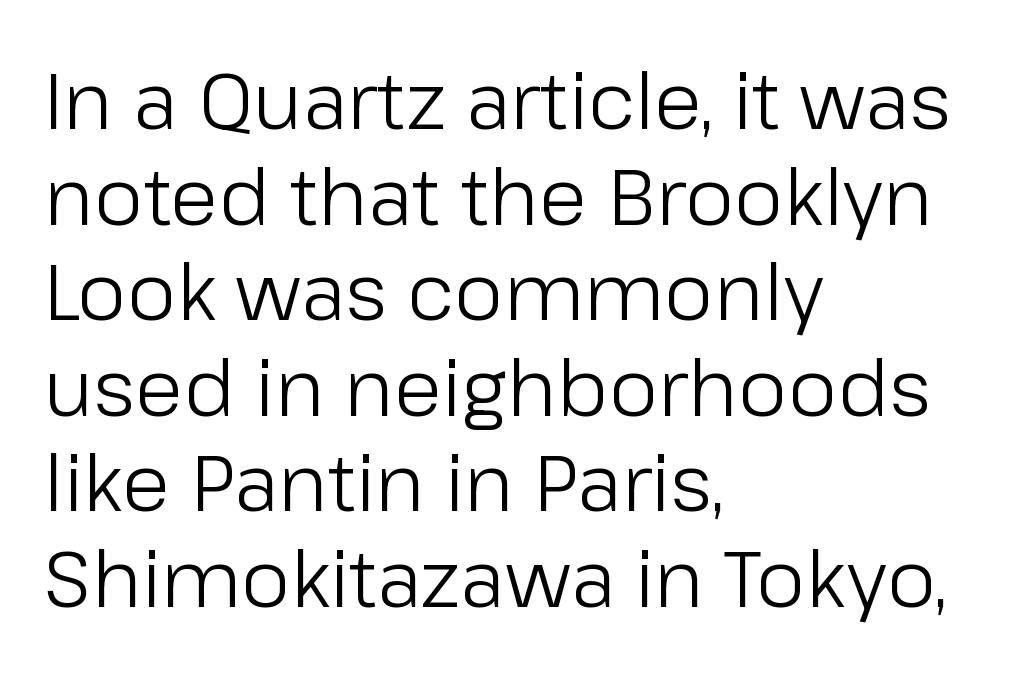
Do the letters lean? They stand straight. The strip under each line holds only bare page. Where is the straight margin? On the left. Is the type heavy? It reads as light-to-regular instead.
